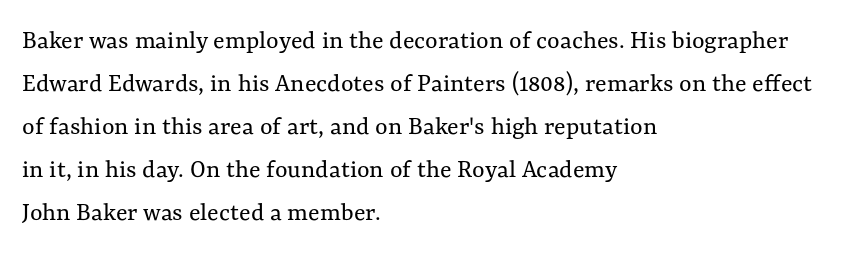
The image shows 27 px text type, upright; set left-aligned, normal line spacing (1.59x), normal letter spacing, not underlined.
